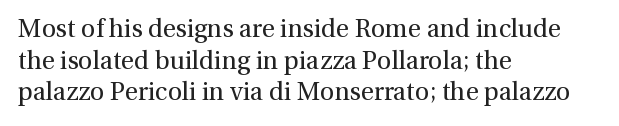
{"italic": "no", "bold": "no", "underline": "no", "align": "left", "line_spacing": "normal", "line_spacing_ratio": 1.27, "letter_spacing": "normal", "letter_spacing_em": 0.0, "glyph_px": 25}
